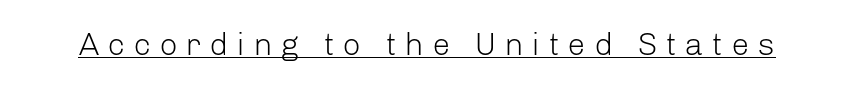
The image shows 32 px light sans-serif type, upright; set unusually wide letter spacing (+0.26 em), underlined; low stroke contrast and a medium x-height.
